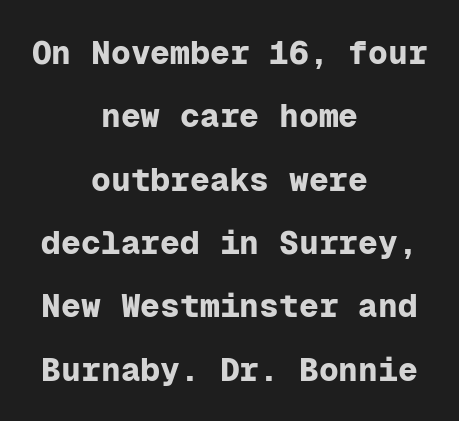
Q: Is the text bold? A: Yes.
Q: Is the text italic (slanted)? A: No, it is upright.
Q: Is the typeface a serif or a sans-serif typeface? A: Sans-serif.
Q: Is the text underlined? A: No.
Q: How is the paragraph aligned? A: Centered.
Q: Is the spacing between letters normal or unusually wide? A: Normal.
Q: Is the spacing between lines tight, normal or loose? A: Loose.
Q: Width (condensed, normal, or wide)? A: Normal.
Q: Stroke contrast? A: Low.
Q: x-height? A: Medium.
Q: Monospaced? A: Yes.
